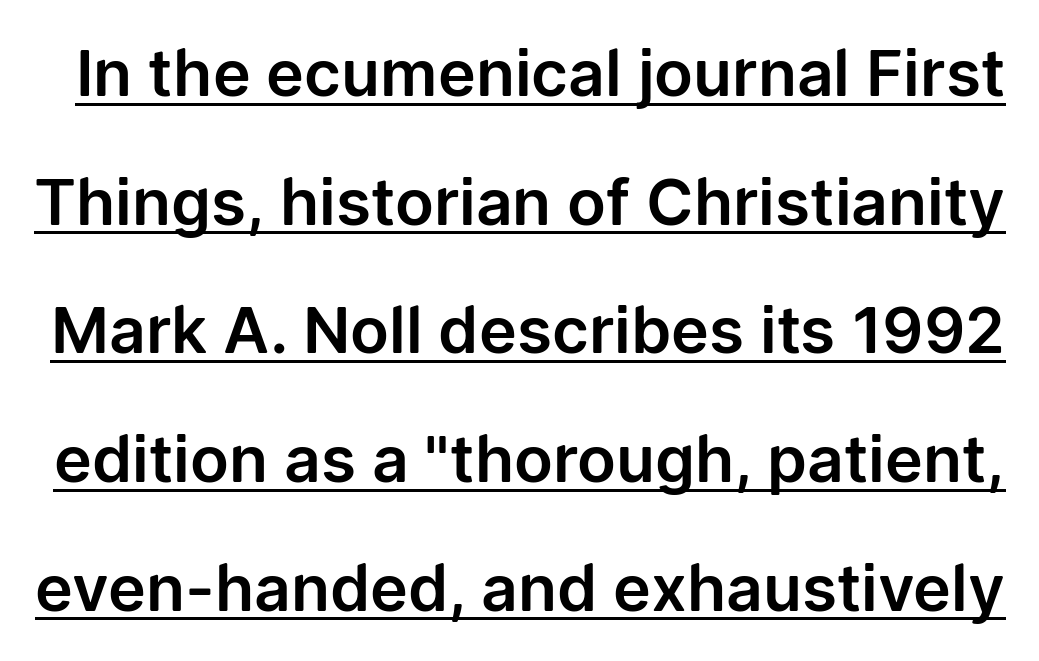
{"serif": "no", "italic": "no", "width": "normal", "stroke_contrast": "low", "x_height": "medium", "monospaced": "no", "underline": "yes", "line_spacing": "loose", "line_spacing_ratio": 2.01, "letter_spacing": "normal", "letter_spacing_em": 0.0, "glyph_px": 64}
